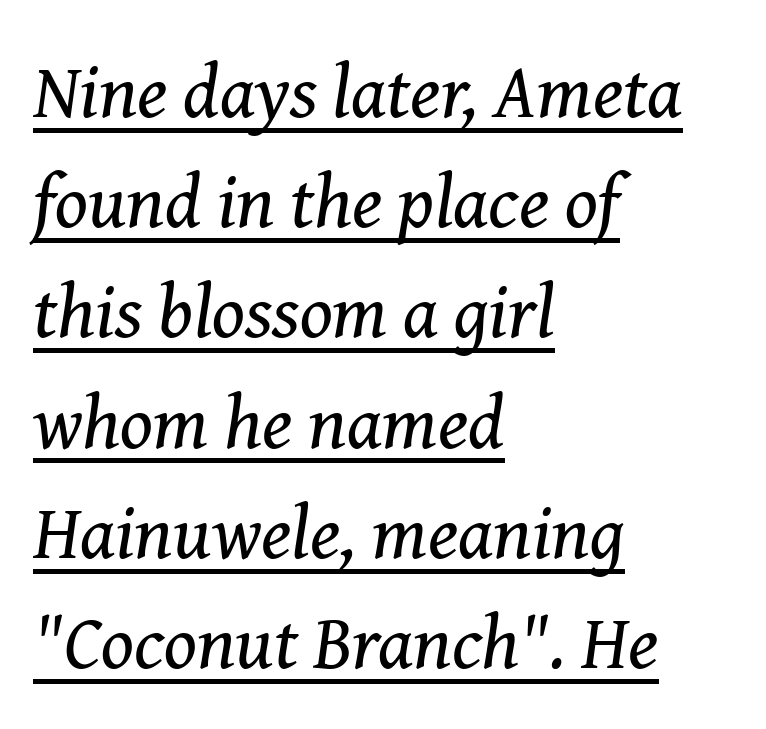
The image shows 76 px regular-weight serif type, italic (leaning right); set left-aligned, normal line spacing (1.45x), normal letter spacing, underlined; medium stroke contrast and a medium x-height.
